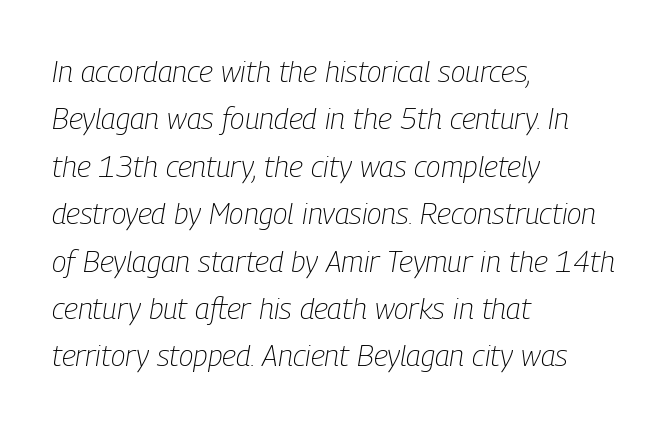
Q: Is the text bold? A: No.
Q: Is the text italic (slanted)? A: Yes, it leans right by about 9 degrees.
Q: Is the text underlined? A: No.
Q: How is the paragraph aligned? A: Left-aligned.
Q: Is the spacing between letters normal or unusually wide? A: Normal.
Q: Is the spacing between lines tight, normal or loose? A: Normal.
Q: Width (condensed, normal, or wide)? A: Condensed.
Q: Stroke contrast? A: Low.
Q: x-height? A: Medium.
Q: Monospaced? A: No.
